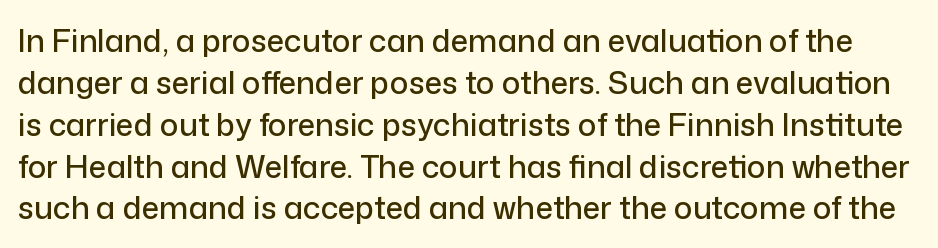
The image shows 31 px sans-serif type, upright; set normal line spacing (1.35x), normal letter spacing, not underlined; low stroke contrast and a medium x-height.
